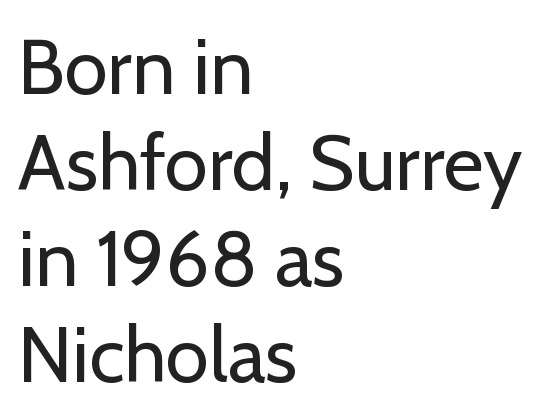
Q: Is the text bold? A: No.
Q: Is the text italic (slanted)? A: No, it is upright.
Q: Is the typeface a serif or a sans-serif typeface? A: Sans-serif.
Q: Is the text underlined? A: No.
Q: How is the paragraph aligned? A: Left-aligned.
Q: Is the spacing between letters normal or unusually wide? A: Normal.
Q: Width (condensed, normal, or wide)? A: Normal.
Q: Stroke contrast? A: Low.
Q: x-height? A: Medium.
Q: Monospaced? A: No.
